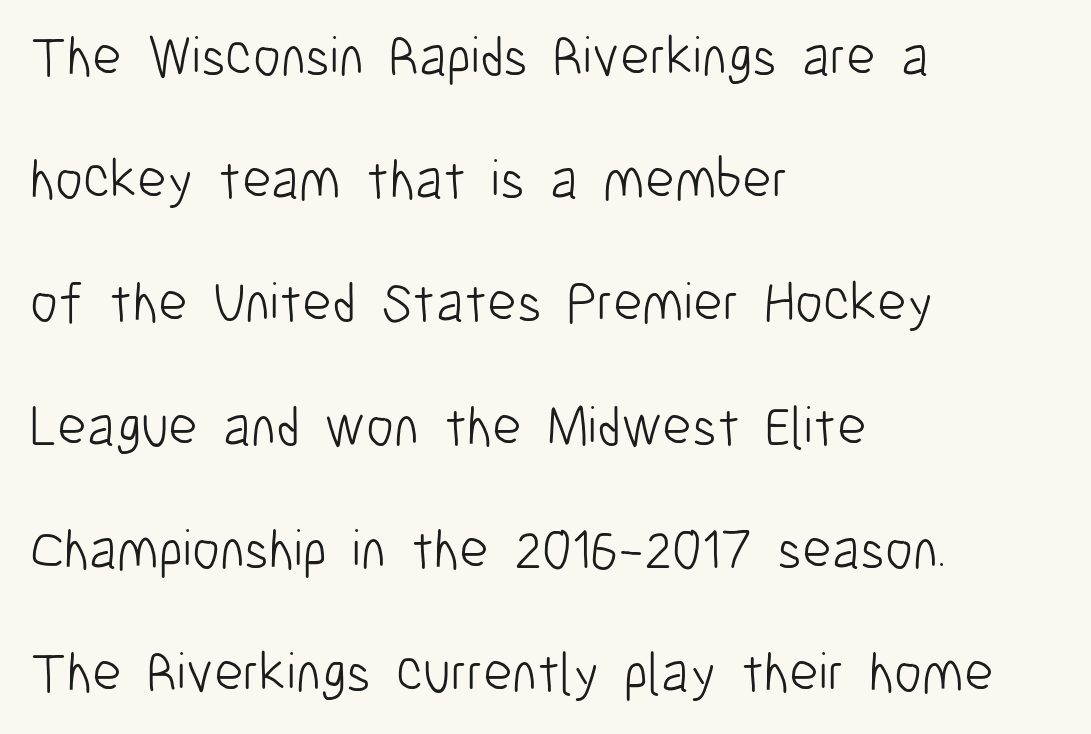
{"serif": "no", "italic": "no", "bold": "no", "weight": "light", "width": "condensed", "stroke_contrast": "low", "x_height": "medium", "monospaced": "no", "underline": "no", "align": "left", "line_spacing": "loose", "line_spacing_ratio": 2.2, "letter_spacing": "normal", "letter_spacing_em": 0.0, "glyph_px": 56}
